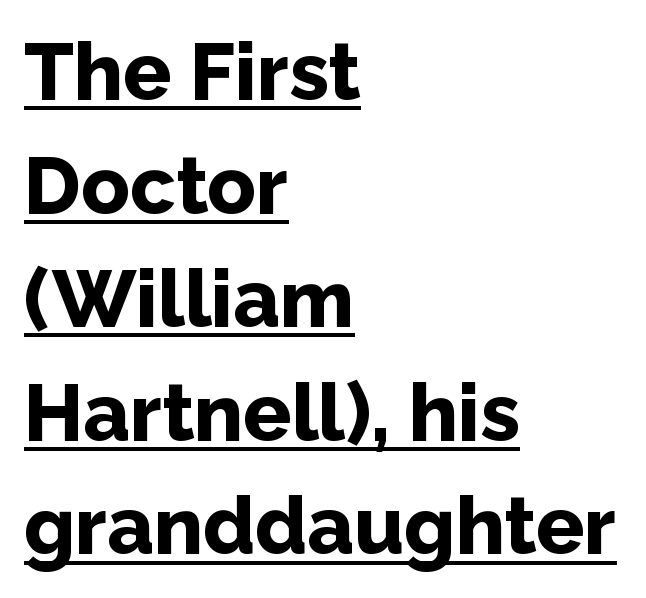
Vertical spacing — default. Classification — sans serif. No italicization has been applied; the sample stays upright. The passage shown is typed in a proportional face where columns would drift.
